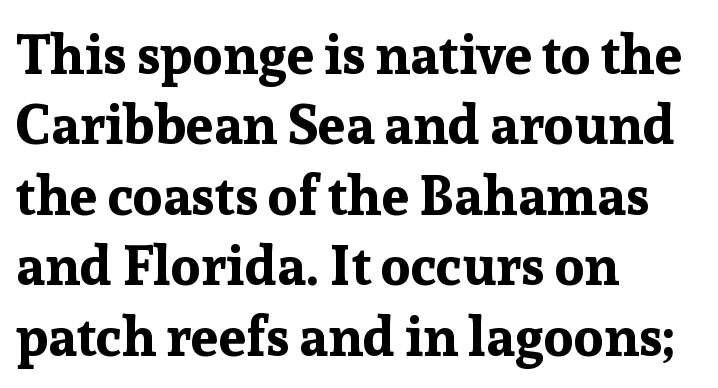
The image shows 55 px bold serif type, upright; set left-aligned, normal line spacing (1.28x), normal letter spacing, not underlined; low stroke contrast and a medium x-height.
